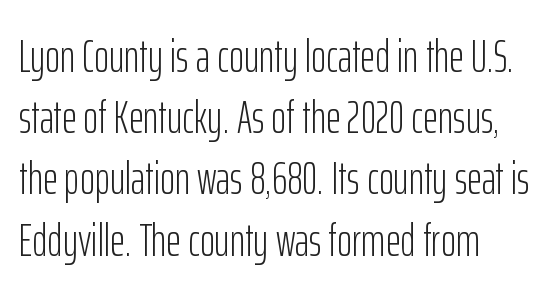
Think of a printed novel: that variable character pitch is what you see here. No feet cap the strokes, marking this as sans-serif type. Words appear dense and cohesive because spacing is normal. In terms of leading, this rendering sits right in the middle. Every character sits straight up, as roman type does.
